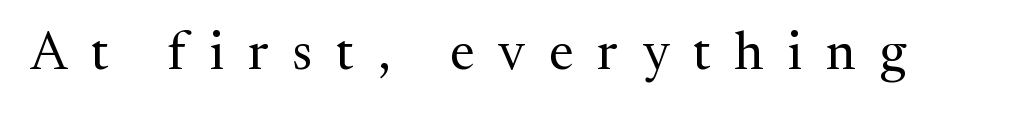
{"serif": "yes", "italic": "no", "bold": "no", "weight": "regular", "width": "normal", "stroke_contrast": "medium", "x_height": "medium", "monospaced": "no", "underline": "no", "letter_spacing": "wide", "letter_spacing_em": 0.45, "glyph_px": 53}
